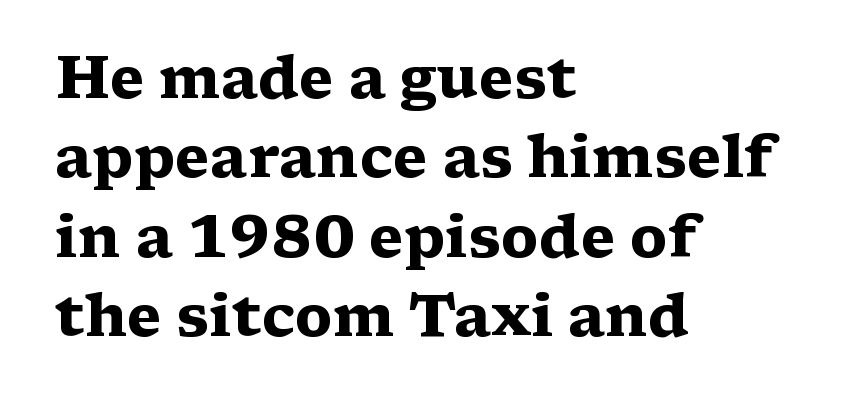
{"serif": "yes", "italic": "no", "bold": "yes", "weight": "heavy", "width": "wide", "stroke_contrast": "medium", "x_height": "medium", "monospaced": "no", "underline": "no", "align": "left", "line_spacing": "normal", "line_spacing_ratio": 1.37, "letter_spacing": "normal", "letter_spacing_em": 0.0, "glyph_px": 58}
